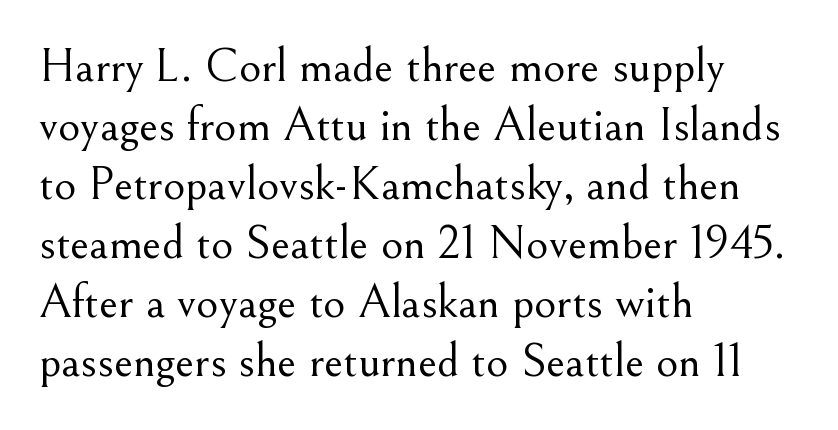
These lines are rendered in a variable-pitch font. Stems here are at most as thick as an everyday book face. The letters sit at their default tracking, neither squeezed nor spread. Italic? Not at all — the glyphs are vertical.
